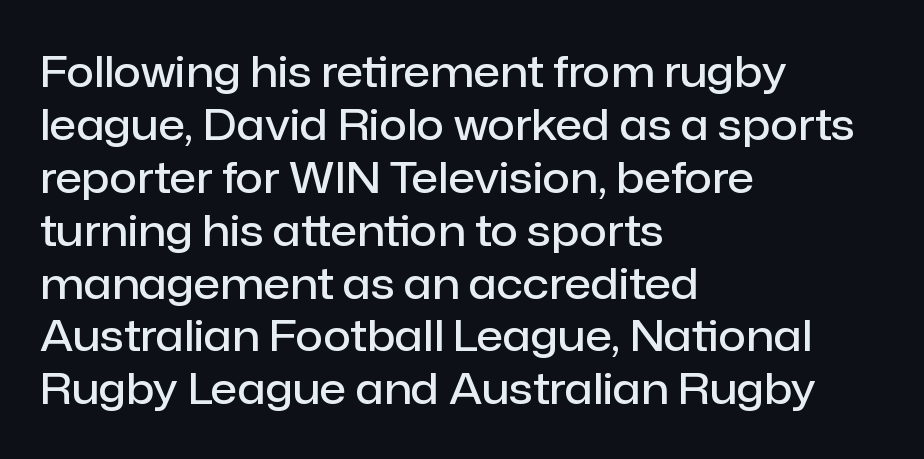
{"serif": "no", "italic": "no", "bold": "semi", "weight": "semibold", "width": "normal", "stroke_contrast": "low", "x_height": "medium", "monospaced": "no", "underline": "no", "align": "left", "line_spacing_ratio": 1.23, "letter_spacing": "normal", "letter_spacing_em": 0.0, "glyph_px": 43}
